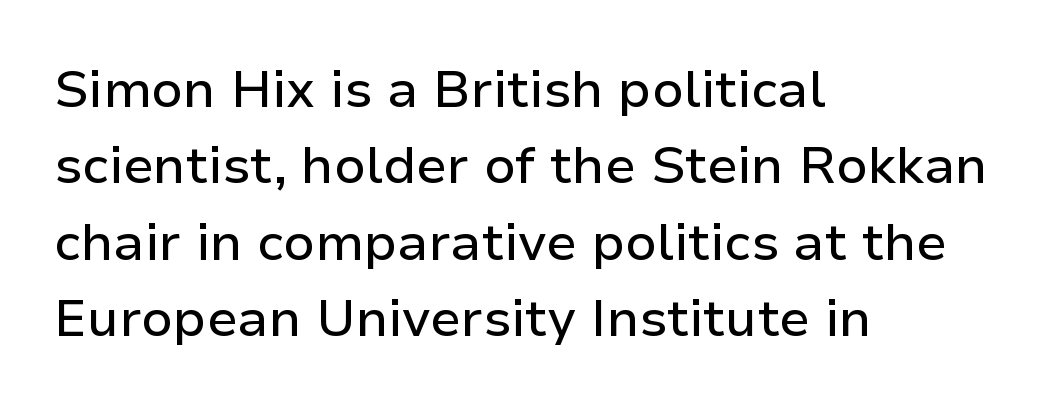
To sum up the face: it is a sans, with no serifs. Rows of type keep a routine distance in the vertical direction. The type sits square on the baseline with zero lean. This sample has the flowing, uneven cadence of proportional lettering. This rendering leaves character spacing at its baseline value.
